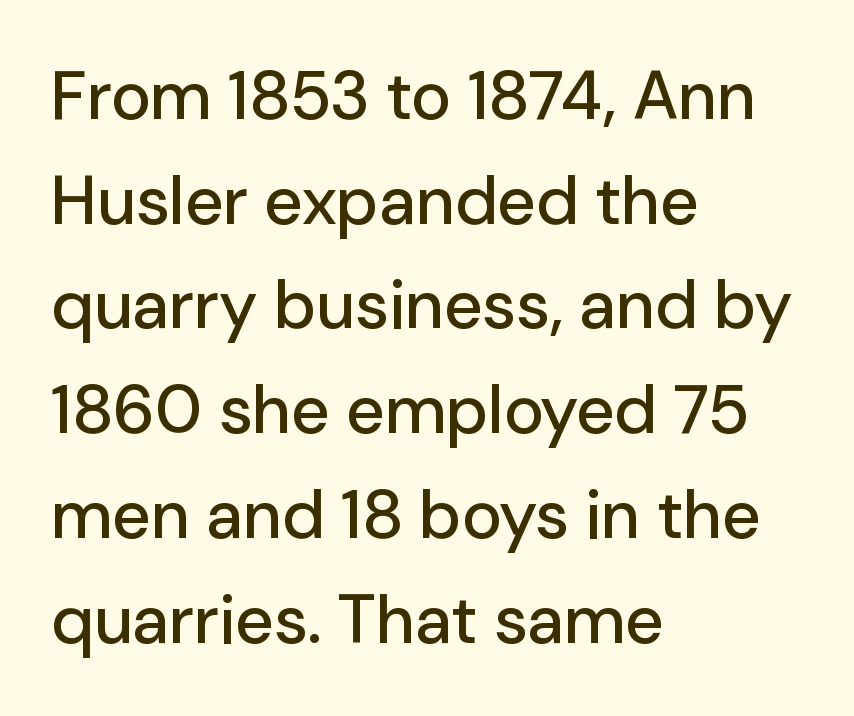
The image shows 68 px sans-serif type, upright; set left-aligned, normal line spacing (1.54x), normal letter spacing, not underlined; low stroke contrast and a medium x-height.
